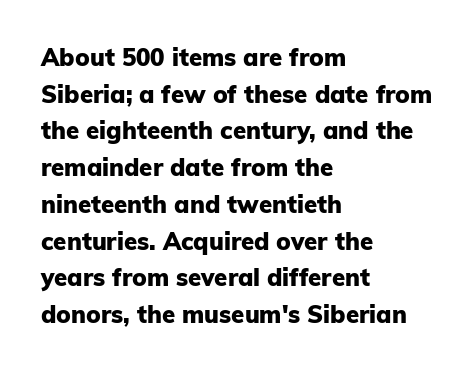
Q: Is the text bold? A: Yes.
Q: Is the text italic (slanted)? A: No, it is upright.
Q: Is the text underlined? A: No.
Q: How is the paragraph aligned? A: Left-aligned.
Q: Is the spacing between letters normal or unusually wide? A: Normal.
Q: Is the spacing between lines tight, normal or loose? A: Normal.
